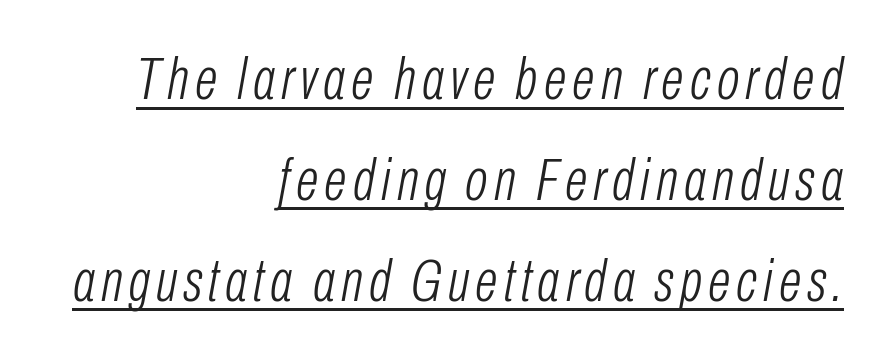
Q: Is the text bold? A: No.
Q: Is the text italic (slanted)? A: Yes, it leans right by about 10 degrees.
Q: Is the text underlined? A: Yes.
Q: How is the paragraph aligned? A: Right-aligned.
Q: Is the spacing between lines tight, normal or loose? A: Normal.
Q: Width (condensed, normal, or wide)? A: Condensed.
Q: Stroke contrast? A: Low.
Q: x-height? A: Medium.
Q: Monospaced? A: No.
